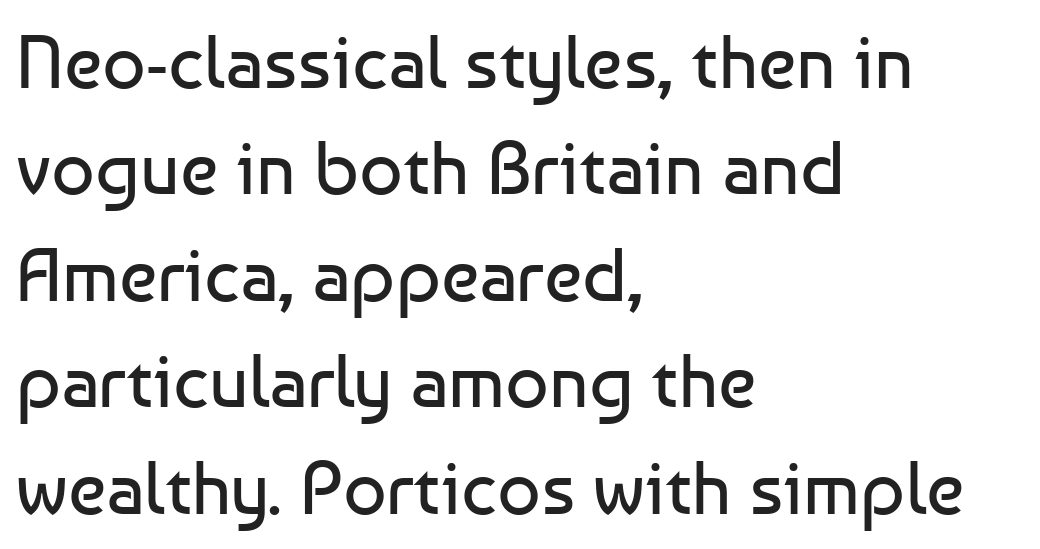
Q: Is the text bold? A: No.
Q: Is the text italic (slanted)? A: No, it is upright.
Q: Is the typeface a serif or a sans-serif typeface? A: Sans-serif.
Q: Is the text underlined? A: No.
Q: How is the paragraph aligned? A: Left-aligned.
Q: Is the spacing between letters normal or unusually wide? A: Normal.
Q: Is the spacing between lines tight, normal or loose? A: Normal.
Q: Width (condensed, normal, or wide)? A: Normal.
Q: Stroke contrast? A: Low.
Q: x-height? A: Medium.
Q: Monospaced? A: No.
